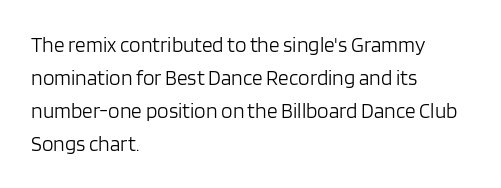
Q: Is the text bold? A: No.
Q: Is the text italic (slanted)? A: No, it is upright.
Q: Is the text underlined? A: No.
Q: How is the paragraph aligned? A: Left-aligned.
Q: Is the spacing between letters normal or unusually wide? A: Normal.
Q: Is the spacing between lines tight, normal or loose? A: Normal.
